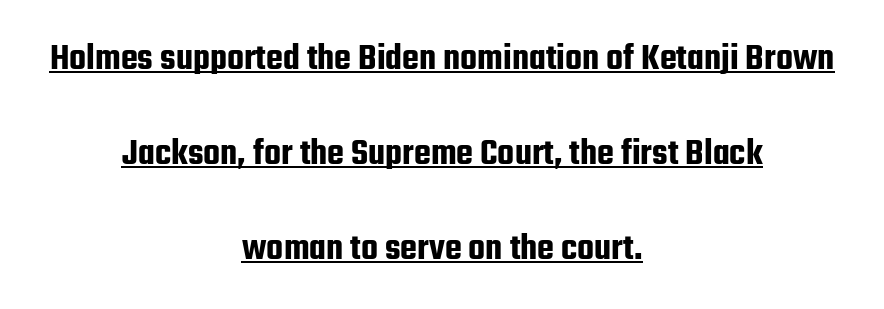
{"serif": "no", "italic": "no", "width": "condensed", "stroke_contrast": "low", "x_height": "medium", "monospaced": "no", "underline": "yes", "align": "center", "line_spacing": "loose", "line_spacing_ratio": 2.43, "letter_spacing": "normal", "letter_spacing_em": 0.0, "glyph_px": 39}
